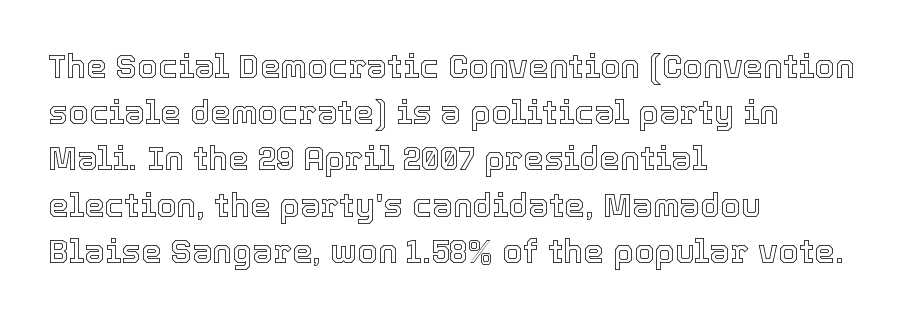
These lines were composed using upright roman letters. The lines in this sample share a left origin and differ only in where they stop. The passage shown is typed in a proportional face where columns would drift. Descenders are the only things crossing below the line. You could call the tracking neutral — neither tight nor loose. Quick note: interline space is typical.
